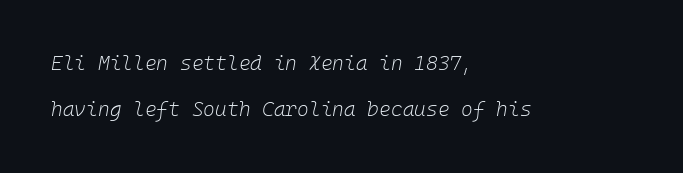
An italicized treatment has been applied to the whole sample. Only glyphs here, with clear space below each row. Stems here are at most as thick as an everyday book face. The gaps between neighbouring characters are ordinary and unremarkable.
